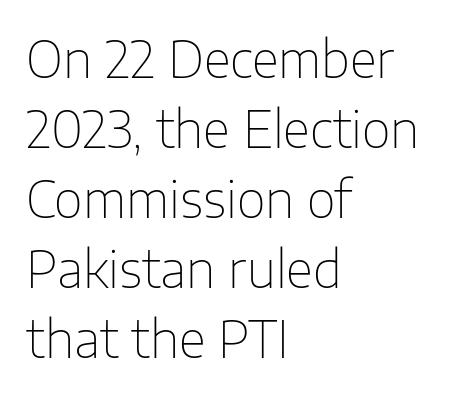
Caption: multi-line text, flush left, ragged right. Plain, unruled lines of type. Examine the stroke ends and you'll find no serifs. In terms of posture, this sample is upright. Leading: standard. Caption: face not bold, strokes unweighted.
